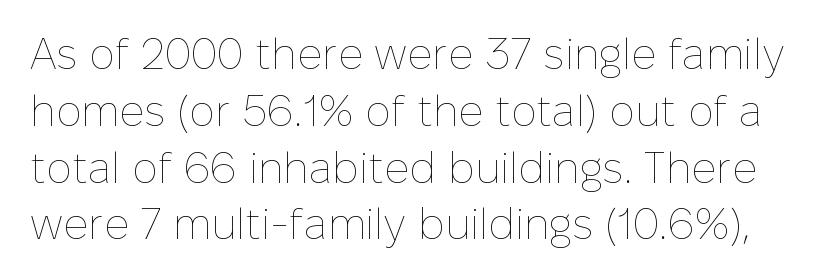
Tracking value appears to be zero — textbook default spacing. The passage shown is typed in a proportional face where columns would drift. A quiet, ordinary-to-light weight characterises the typeface. Any mark beneath the type? The region is blank. Posture: straight, roman, zero tilt. The block of text has a typical density, with ordinary space between rows.
